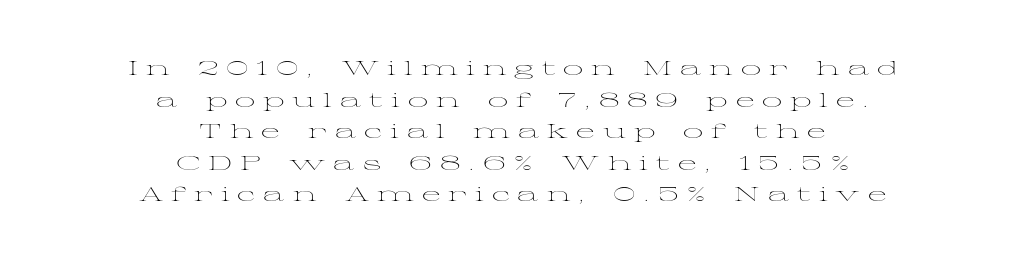
{"italic": "no", "bold": "no", "underline": "no", "align": "center", "line_spacing": "normal", "line_spacing_ratio": 1.58, "letter_spacing": "wide", "letter_spacing_em": 0.4, "glyph_px": 20}
